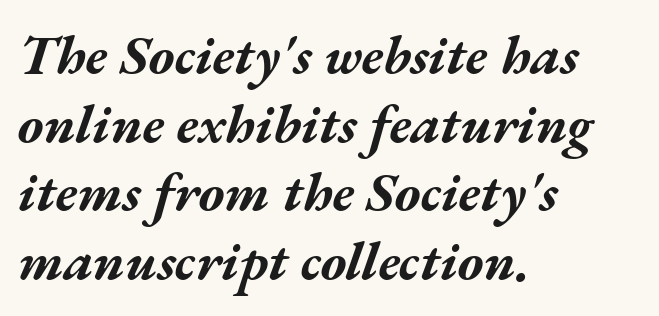
The image shows 55 px bold, wide type, italic (leaning right); set left-aligned, normal line spacing (1.25x), normal letter spacing, not underlined; medium stroke contrast and a medium x-height.
